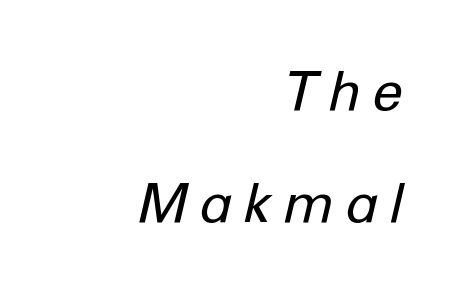
The image shows 55 px regular-weight type, italic (leaning right); set right-aligned, loose line spacing (2.04x), unusually wide letter spacing (+0.25 em), not underlined; low stroke contrast and a medium x-height.
